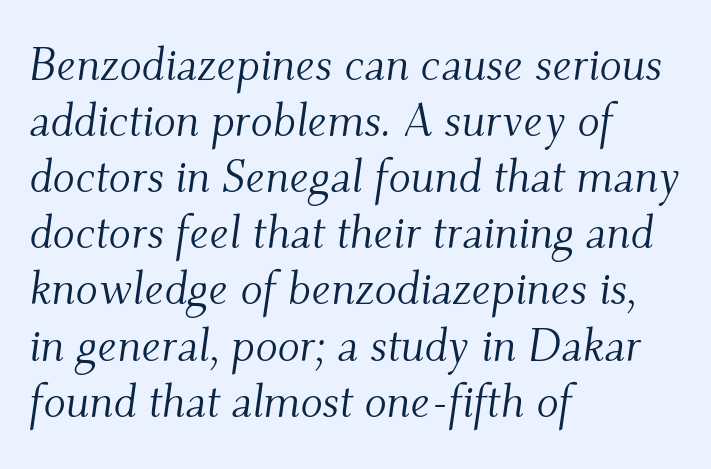
The image shows 46 px light serif type, italic (leaning right); set left-aligned, line spacing 1.22x, normal letter spacing, not underlined; medium stroke contrast and a small x-height.
